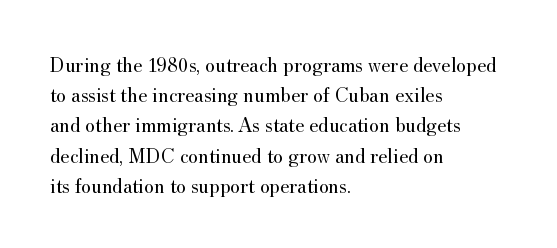
The image shows 21 px text type, upright; set left-aligned, normal line spacing (1.44x), normal letter spacing, not underlined.
